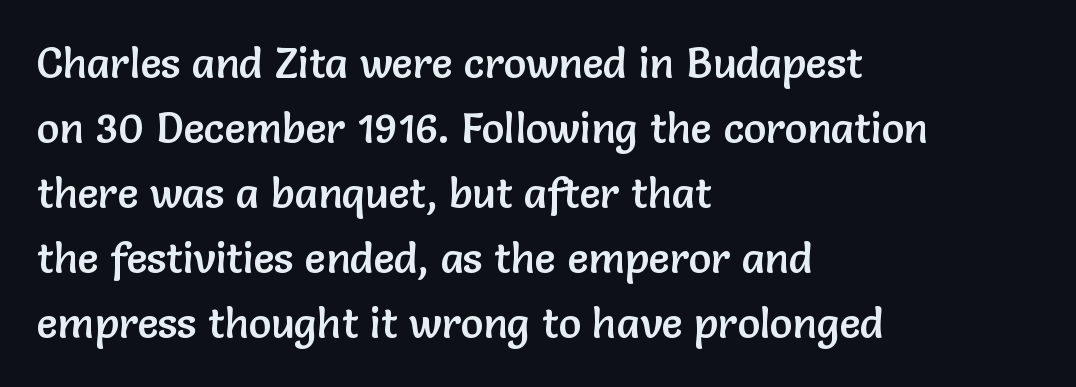
Q: Is the text italic (slanted)? A: No, it is upright.
Q: Is the typeface a serif or a sans-serif typeface? A: Sans-serif.
Q: Is the text underlined? A: No.
Q: How is the paragraph aligned? A: Left-aligned.
Q: Is the spacing between letters normal or unusually wide? A: Normal.
Q: Is the spacing between lines tight, normal or loose? A: Normal.
Q: Width (condensed, normal, or wide)? A: Normal.
Q: Stroke contrast? A: Low.
Q: x-height? A: Medium.
Q: Monospaced? A: No.
